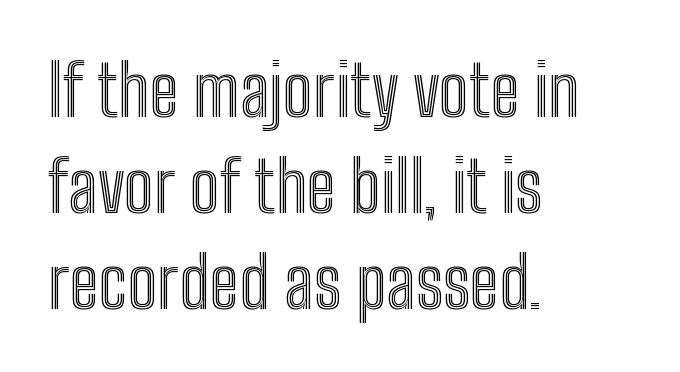
The image shows 70 px condensed type, upright; set left-aligned, normal line spacing (1.37x), normal letter spacing, not underlined; a medium x-height.
